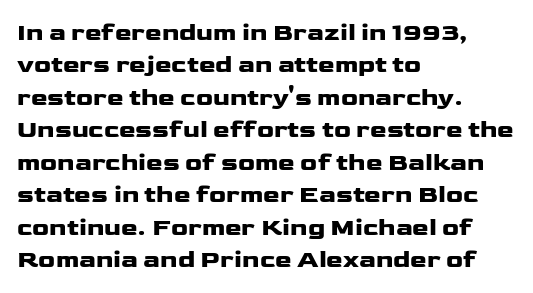
The image shows 25 px bold type, upright; set left-aligned, normal line spacing (1.3x), normal letter spacing, not underlined.
